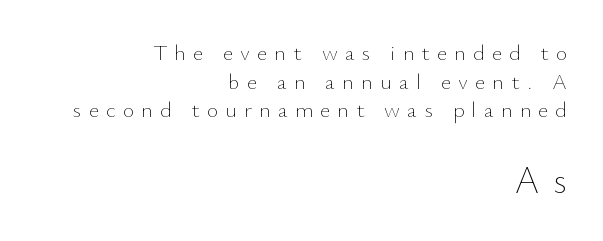
The line texture is sparse and dotted thanks to wide tracking. Honestly, the row spacing looks completely unremarkable. Does the bottom block carry the larger type? Yes, it does. Character widths vary here, with narrow letters taking less room than wide ones. Compared with a typical body face, this is equally light or lighter still. The string is rendered with underlining switched off.
